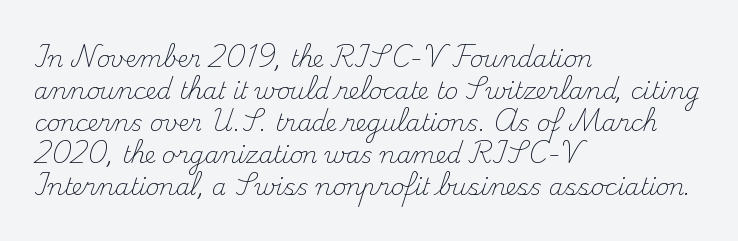
The image shows 23 px text type; set left-aligned, normal line spacing (1.39x), normal letter spacing, not underlined.
